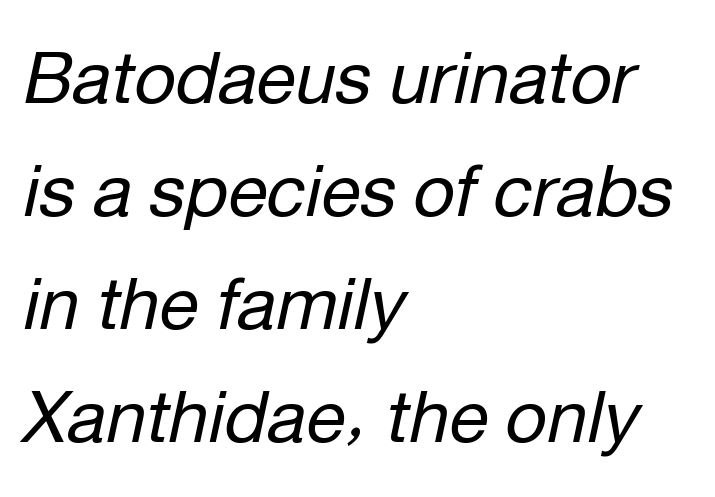
Q: Is the text bold? A: No.
Q: Is the text italic (slanted)? A: Yes, it leans right by about 12 degrees.
Q: Is the text underlined? A: No.
Q: How is the paragraph aligned? A: Left-aligned.
Q: Is the spacing between letters normal or unusually wide? A: Normal.
Q: Is the spacing between lines tight, normal or loose? A: Normal.
Q: Width (condensed, normal, or wide)? A: Normal.
Q: Stroke contrast? A: Low.
Q: x-height? A: Medium.
Q: Monospaced? A: No.
